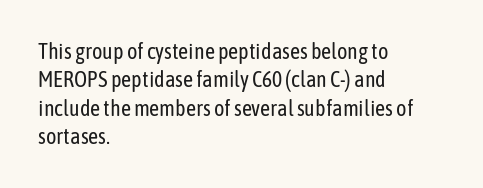
{"italic": "no", "bold": "no", "underline": "no", "align": "left", "line_spacing": "normal", "line_spacing_ratio": 1.29, "letter_spacing": "normal", "letter_spacing_em": 0.0, "glyph_px": 22}
